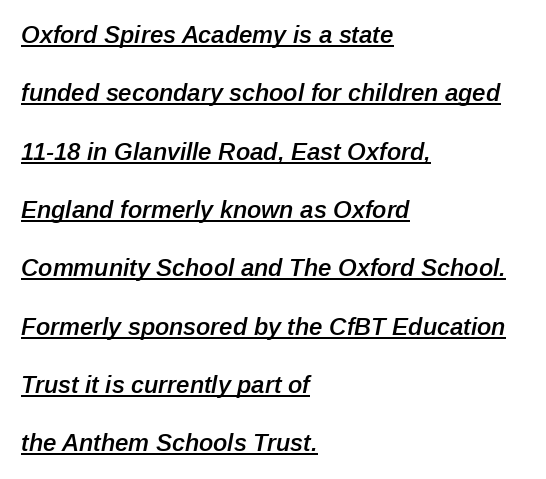
{"italic": "yes", "lean": "right", "slant_degrees": 12, "bold": "semi", "underline": "yes", "align": "left", "line_spacing": "loose", "line_spacing_ratio": 2.43, "letter_spacing": "normal", "letter_spacing_em": 0.0, "glyph_px": 24}
